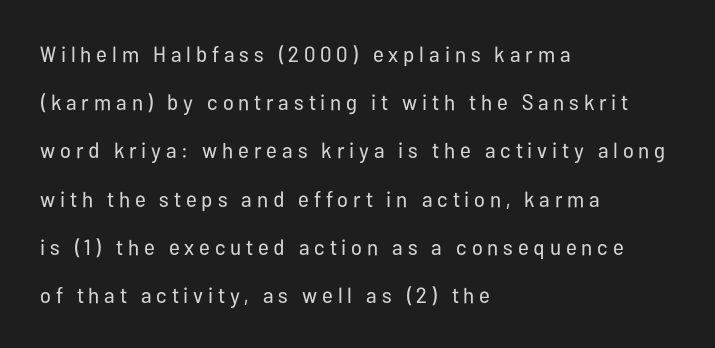
{"italic": "no", "bold": "no", "underline": "no", "align": "left", "line_spacing": "loose", "line_spacing_ratio": 2.19, "letter_spacing": "wide", "letter_spacing_em": 0.22, "glyph_px": 22}
